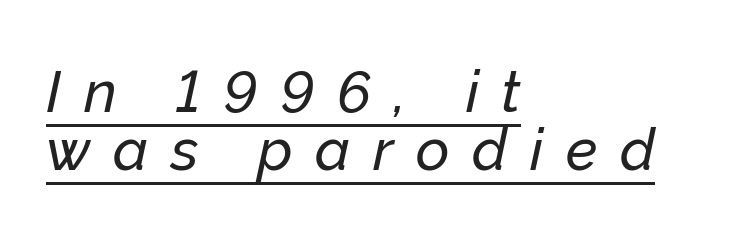
The image shows 58 px text type, italic (leaning right); set left-aligned, tight line spacing (1.0x), unusually wide letter spacing (+0.39 em), underlined; low stroke contrast and a medium x-height.
